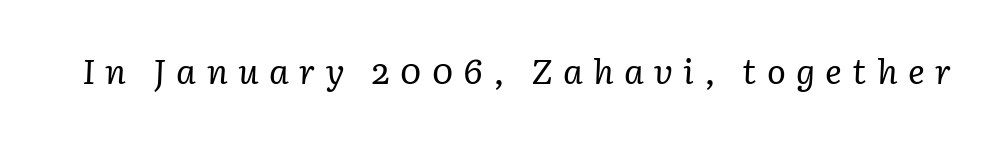
{"serif": "yes", "italic": "yes", "lean": "right", "slant_degrees": 3, "bold": "no", "weight": "regular", "width": "normal", "stroke_contrast": "low", "x_height": "medium", "monospaced": "no", "underline": "no", "letter_spacing": "wide", "letter_spacing_em": 0.29, "glyph_px": 35}
